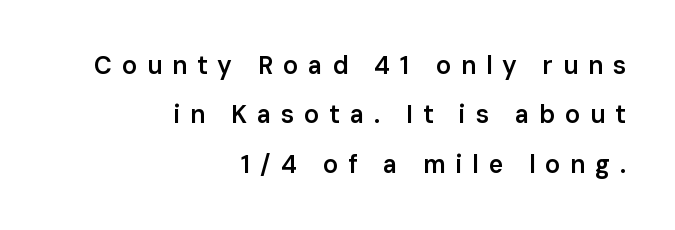
Q: Is the text bold? A: Semi-bold.
Q: Is the text italic (slanted)? A: No, it is upright.
Q: Is the text underlined? A: No.
Q: How is the paragraph aligned? A: Right-aligned.
Q: Is the spacing between letters normal or unusually wide? A: Unusually wide.
Q: Is the spacing between lines tight, normal or loose? A: Loose.
